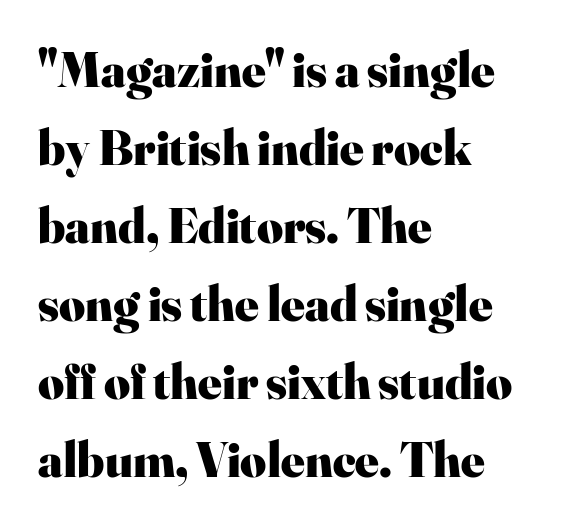
Look at the stroke-to-counter ratio: heavy, a bold. Here the designer chose a conventional face with non-uniform glyph widths. Font category for this specimen: serif. The specimen reads as upright at a glance.
